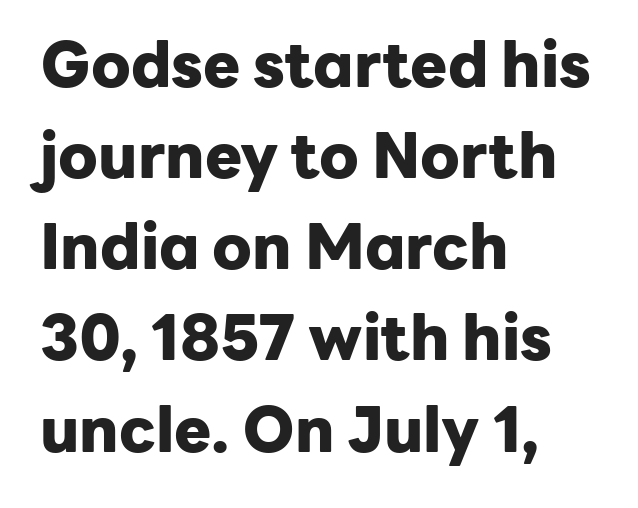
You'd pick this weight for a headline — it's a proper bold. Here the glyphs are tracked normally, forming tight word shapes. The paragraph has a hard left edge and a soft right edge. The typography opts for an upright posture over an oblique one. The rendering shows plain stroke endings on the letterforms — a sans-serif design. Clear beneath every line of the passage.
